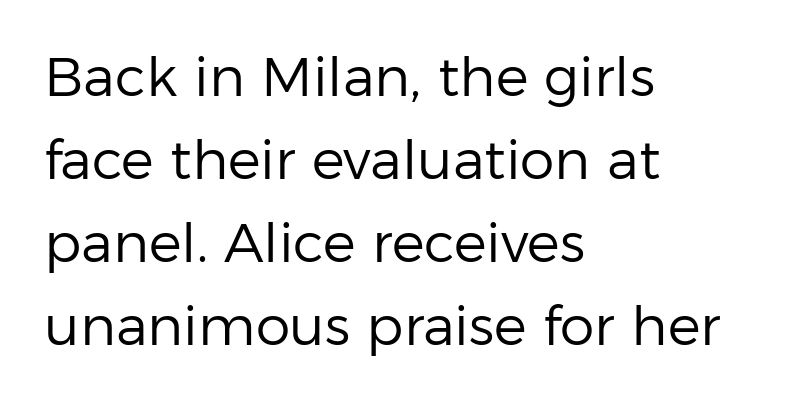
The image shows 55 px regular-weight sans-serif type, upright; set left-aligned, normal line spacing (1.51x), normal letter spacing, not underlined; low stroke contrast and a medium x-height.
